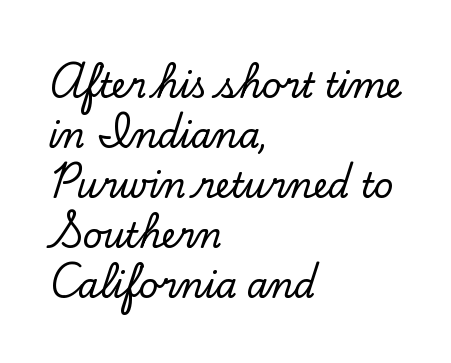
Q: Is the text italic (slanted)? A: Yes.
Q: Is the typeface a serif or a sans-serif typeface? A: Serif.
Q: Is the text underlined? A: No.
Q: How is the paragraph aligned? A: Left-aligned.
Q: Is the spacing between letters normal or unusually wide? A: Normal.
Q: Is the spacing between lines tight, normal or loose? A: Normal.
Q: Width (condensed, normal, or wide)? A: Normal.
Q: Stroke contrast? A: Low.
Q: x-height? A: Small.
Q: Monospaced? A: No.
